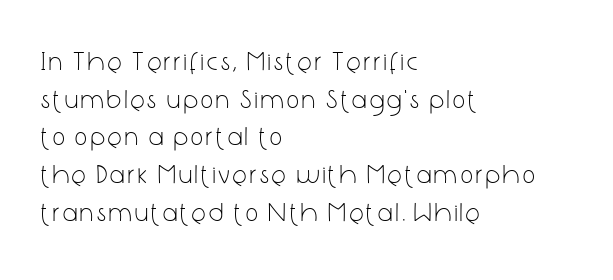
Q: Is the text bold? A: No.
Q: Is the text italic (slanted)? A: No, it is upright.
Q: Is the text underlined? A: No.
Q: How is the paragraph aligned? A: Left-aligned.
Q: Is the spacing between lines tight, normal or loose? A: Normal.
